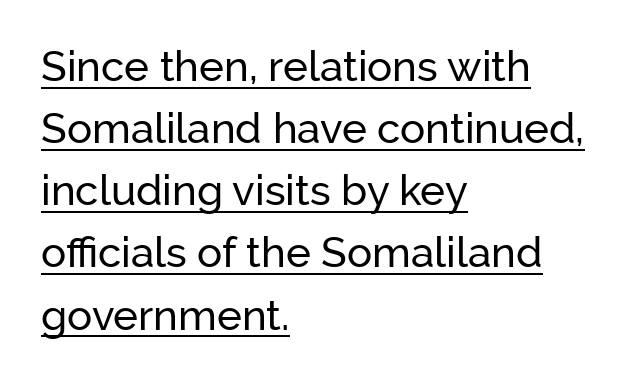
Q: Is the text italic (slanted)? A: No, it is upright.
Q: Is the typeface a serif or a sans-serif typeface? A: Sans-serif.
Q: Is the text underlined? A: Yes.
Q: How is the paragraph aligned? A: Left-aligned.
Q: Is the spacing between letters normal or unusually wide? A: Normal.
Q: Is the spacing between lines tight, normal or loose? A: Normal.
Q: Width (condensed, normal, or wide)? A: Normal.
Q: Stroke contrast? A: Low.
Q: x-height? A: Medium.
Q: Monospaced? A: No.
